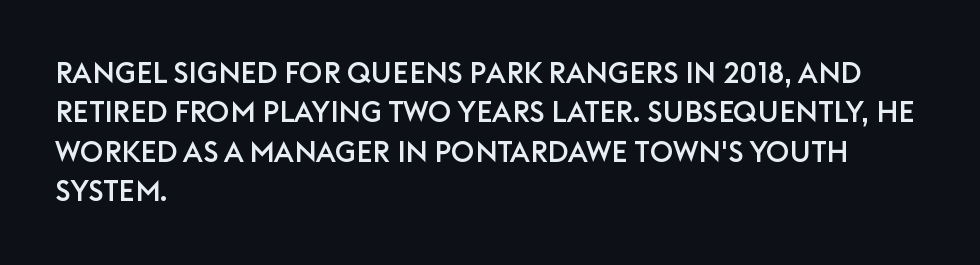
The image shows 29 px sans-serif type, upright; set left-aligned, normal line spacing (1.36x), normal letter spacing, not underlined; low stroke contrast and a large x-height.
